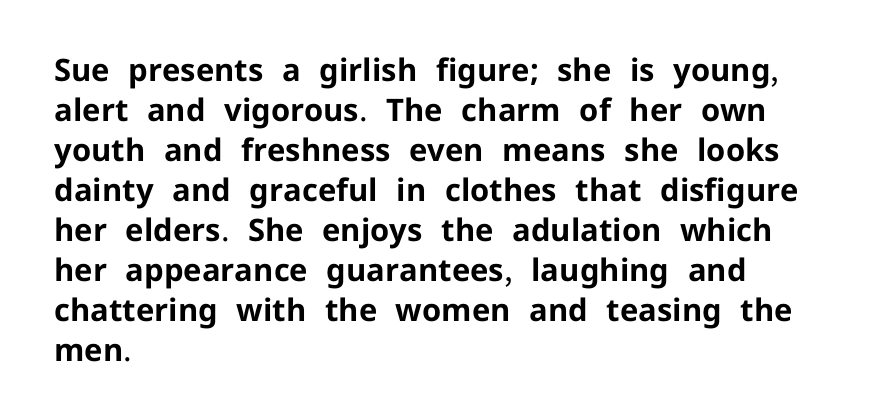
{"serif": "no", "italic": "no", "bold": "yes", "weight": "bold", "width": "normal", "stroke_contrast": "low", "x_height": "medium", "monospaced": "no", "underline": "no", "align": "left", "line_spacing": "normal", "line_spacing_ratio": 1.29, "letter_spacing": "normal", "letter_spacing_em": 0.0, "glyph_px": 31}
